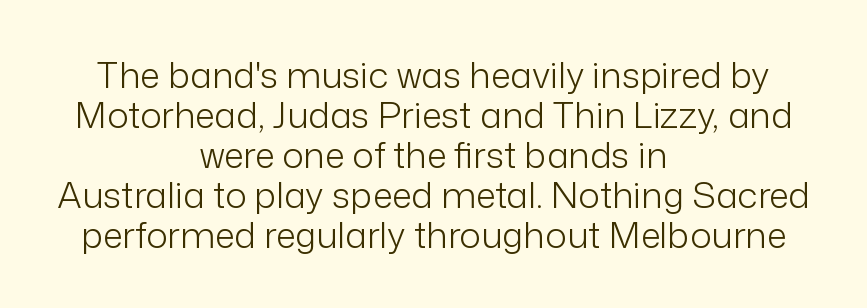
The image shows 36 px light sans-serif type, upright; set centered, tight line spacing (1.11x), normal letter spacing, not underlined; low stroke contrast and a medium x-height.
